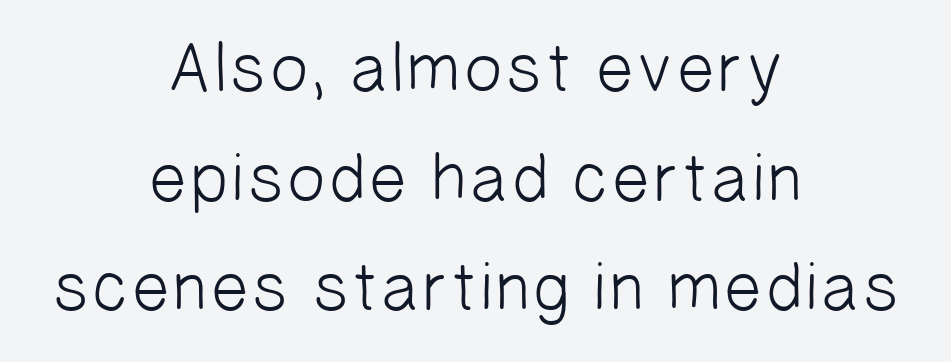
The image shows 69 px light sans-serif type; set centered, normal line spacing (1.59x), normal letter spacing, not underlined; low stroke contrast and a medium x-height.
